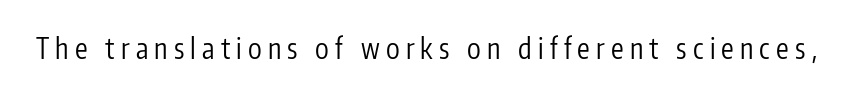
Classification — sans serif. No italicization has been applied; the sample stays upright. A typesetter would call this proportional, since set widths differ per character. Underline: absent.
